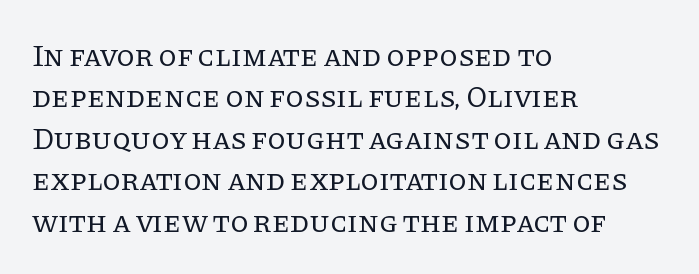
{"serif": "yes", "italic": "no", "bold": "no", "weight": "regular", "width": "normal", "stroke_contrast": "low", "x_height": "large", "monospaced": "no", "underline": "no", "align": "left", "line_spacing": "normal", "line_spacing_ratio": 1.38, "letter_spacing": "normal", "letter_spacing_em": 0.0, "glyph_px": 30}
